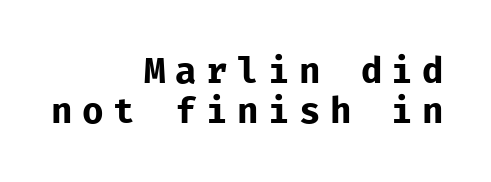
{"serif": "no", "italic": "no", "bold": "no", "weight": "regular", "width": "normal", "stroke_contrast": "low", "x_height": "medium", "monospaced": "yes", "underline": "no", "align": "right", "line_spacing": "tight", "line_spacing_ratio": 1.1, "letter_spacing": "wide", "letter_spacing_em": 0.26, "glyph_px": 36}
